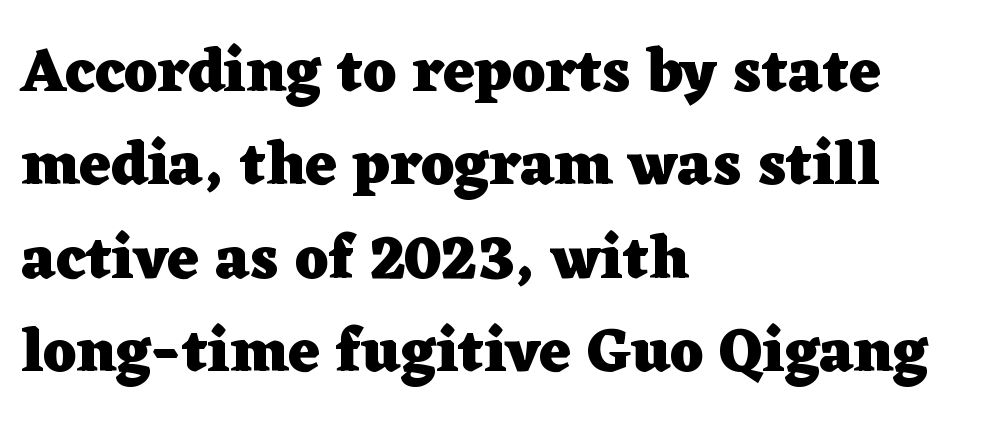
The ragged edge is on the right, which tells us the setting is flush left. Tall strokes in this sample are plumb rather than angled. Does extra space separate the letters? No, they use regular spacing. Notice how descenders clear the ascenders below comfortably — that's standard leading. Look at the stroke-to-counter ratio: heavy, a bold.
